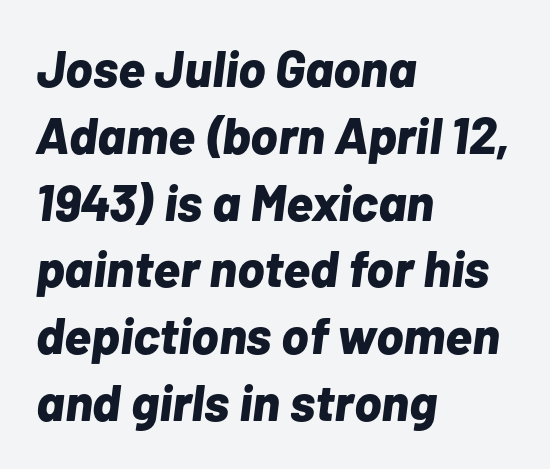
{"italic": "yes", "lean": "right", "slant_degrees": 7, "bold": "yes", "weight": "bold", "width": "normal", "stroke_contrast": "low", "x_height": "medium", "monospaced": "no", "underline": "no", "align": "left", "line_spacing": "normal", "line_spacing_ratio": 1.31, "letter_spacing": "normal", "letter_spacing_em": 0.0, "glyph_px": 51}
